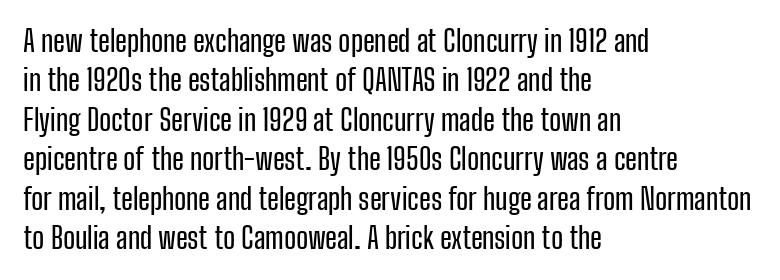
The letters advance in unequal steps, a hallmark of proportional type. The letterforms sit shoulder to shoulder at normal distance. The paragraph has a hard left edge and a soft right edge. Leading: standard. In terms of letterform style, serifs are entirely absent. Beneath every word, the page is bare.
